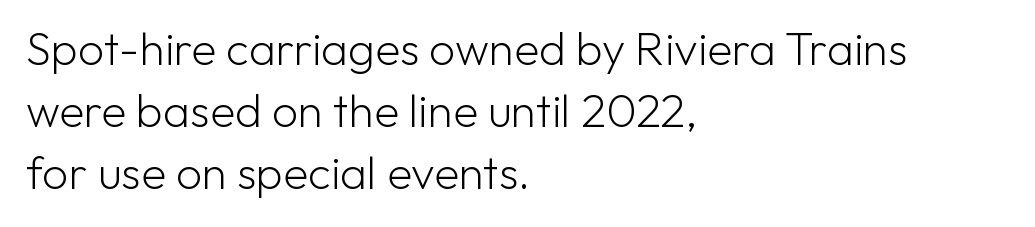
Q: Is the text bold? A: No.
Q: Is the text italic (slanted)? A: No, it is upright.
Q: Is the typeface a serif or a sans-serif typeface? A: Sans-serif.
Q: Is the text underlined? A: No.
Q: How is the paragraph aligned? A: Left-aligned.
Q: Is the spacing between letters normal or unusually wide? A: Normal.
Q: Is the spacing between lines tight, normal or loose? A: Normal.
Q: Width (condensed, normal, or wide)? A: Normal.
Q: Stroke contrast? A: Low.
Q: x-height? A: Medium.
Q: Monospaced? A: No.
